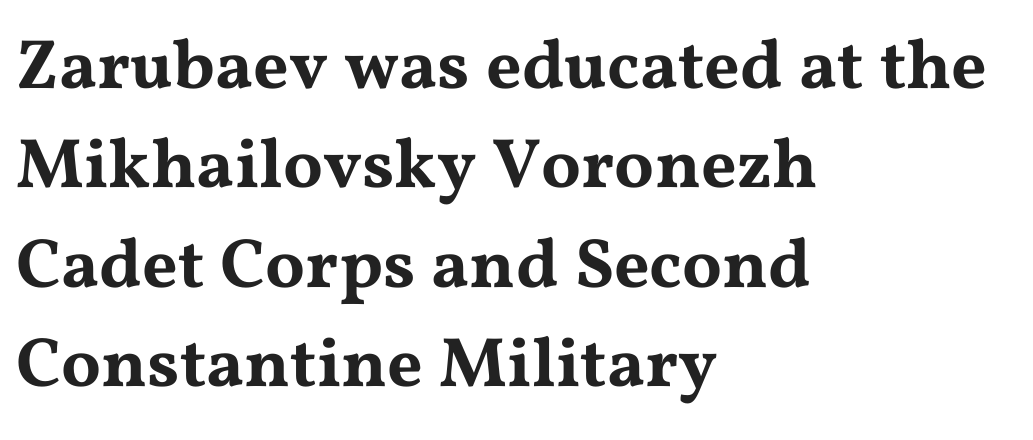
{"serif": "yes", "italic": "no", "width": "wide", "stroke_contrast": "medium", "x_height": "medium", "monospaced": "no", "underline": "no", "align": "left", "line_spacing": "normal", "line_spacing_ratio": 1.42, "letter_spacing": "normal", "letter_spacing_em": 0.0, "glyph_px": 70}
